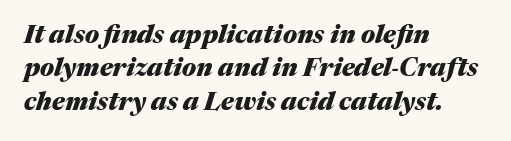
These words are printed bold, with thick strokes throughout. There's an unmistakable incline to the writing here. The string is rendered with underlining switched off. A normal amount of white space separates one row of letters from the next. The lines in this sample share a left origin and differ only in where they stop.
